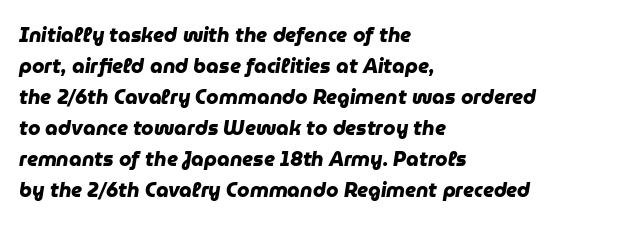
The image shows 20 px bold type; set left-aligned, normal line spacing (1.55x), normal letter spacing, not underlined.
